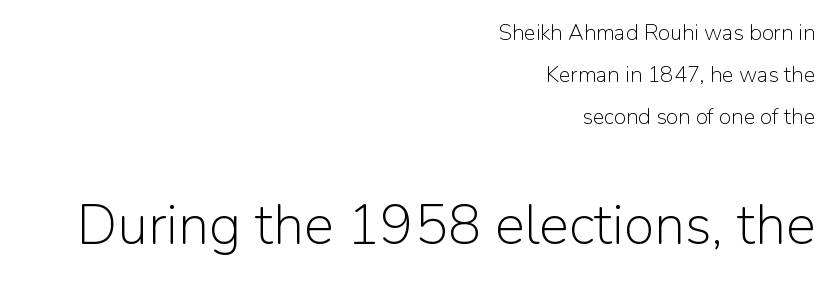
The image shows 56 px light sans-serif type, upright; set right-aligned, loose line spacing (1.9x), normal letter spacing, not underlined; the second (bottom) block is 2.55x larger; low stroke contrast and a medium x-height.
